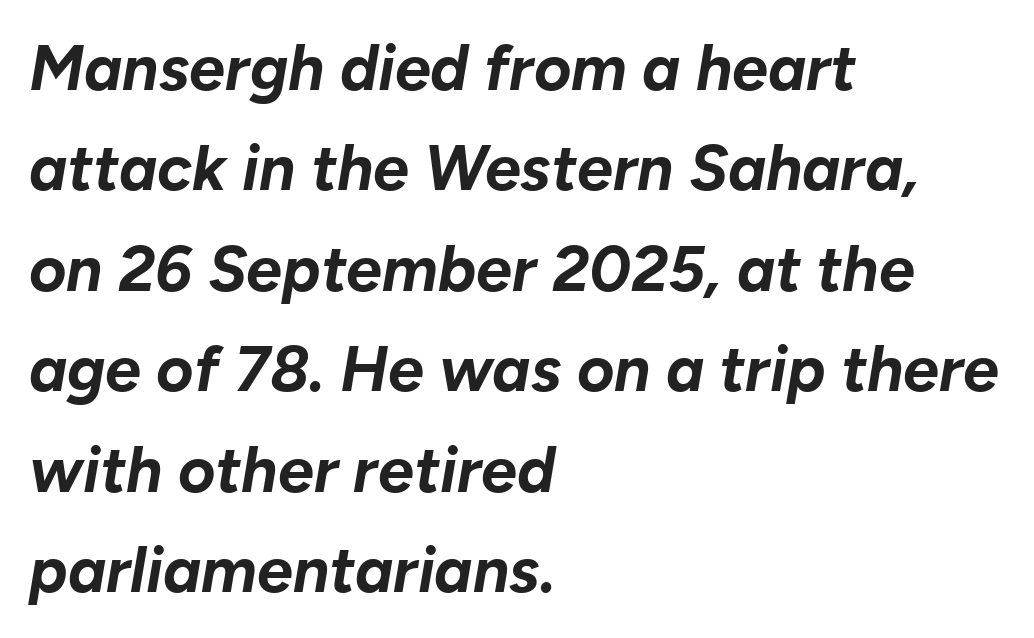
The image shows 64 px bold type, italic (leaning right); set left-aligned, normal line spacing (1.57x), normal letter spacing, not underlined; low stroke contrast and a medium x-height.
